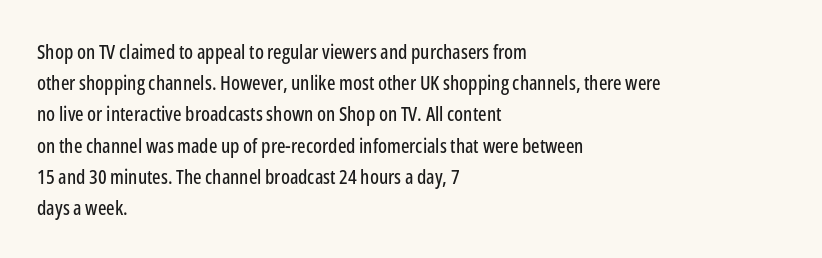
{"italic": "no", "underline": "no", "align": "left", "line_spacing": "normal", "line_spacing_ratio": 1.56, "letter_spacing": "normal", "letter_spacing_em": 0.0, "glyph_px": 20}
